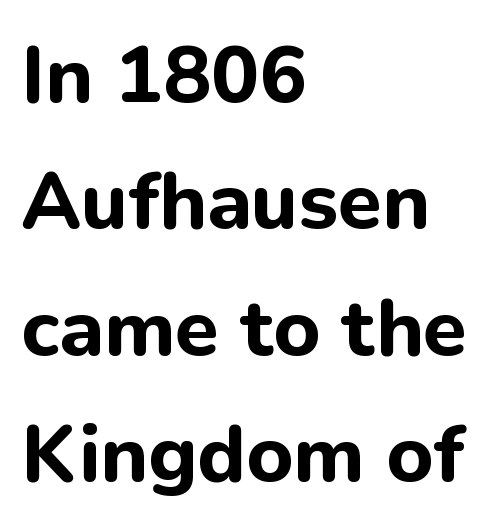
The image shows 80 px bold sans-serif type, upright; set left-aligned, normal line spacing (1.58x), normal letter spacing, not underlined; low stroke contrast and a medium x-height.
